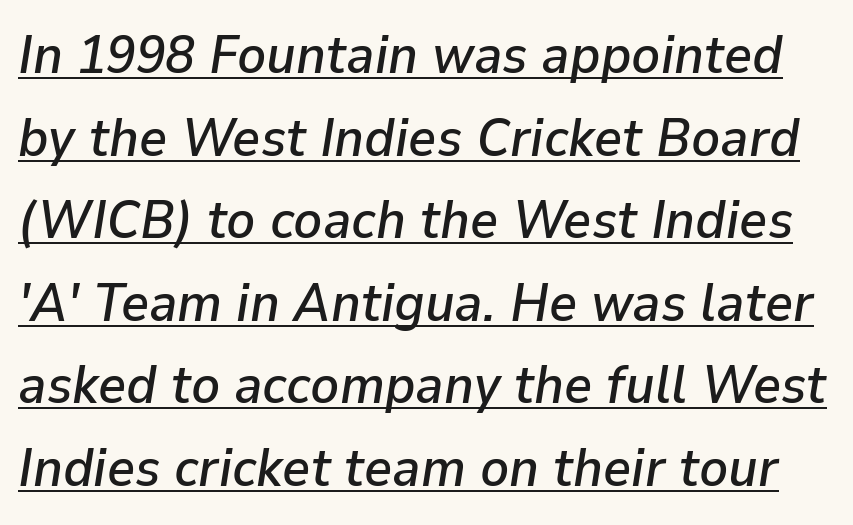
A continuous stroke trails under the words, as in a hyperlink. The block of text has a typical density, with ordinary space between rows. Here the designer chose a conventional face with non-uniform glyph widths. Inter-character spacing is left at the font's built-in metrics.
